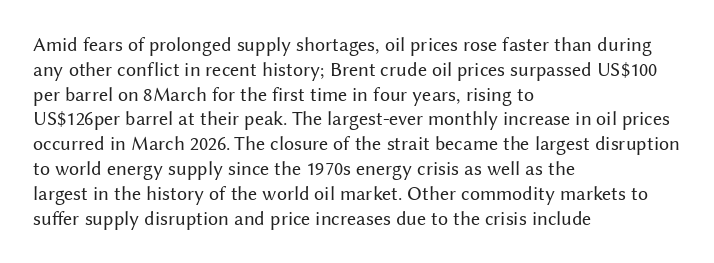
The image shows 20 px text type, upright; set left-aligned, line spacing 1.24x, normal letter spacing, not underlined.
